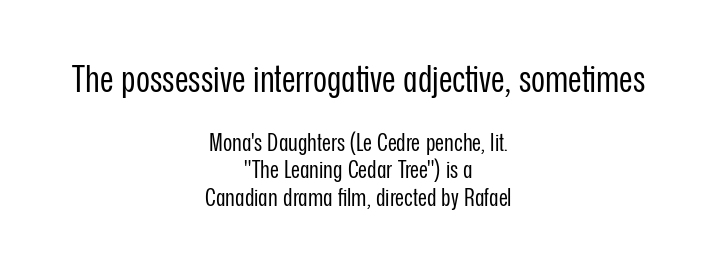
{"serif": "no", "italic": "no", "bold": "no", "weight": "regular", "width": "condensed", "stroke_contrast": "low", "x_height": "medium", "monospaced": "no", "underline": "no", "align": "center", "line_spacing": "tight", "line_spacing_ratio": 1.11, "letter_spacing": "normal", "letter_spacing_em": 0.0, "larger_block": "first", "size_ratio": 1.52, "glyph_px": 38}
